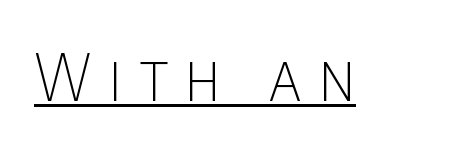
The image shows 65 px thin, condensed sans-serif type, upright; set unusually wide letter spacing (+0.27 em), underlined; low stroke contrast and a large x-height.
